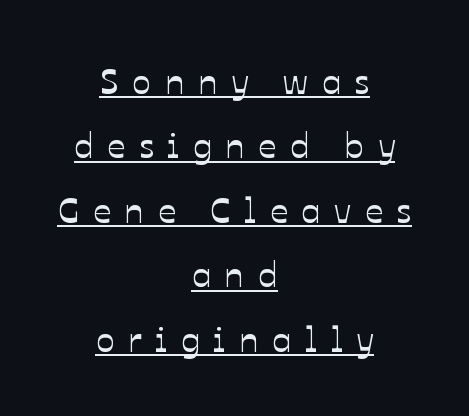
{"italic": "no", "width": "normal", "stroke_contrast": "low", "x_height": "medium", "monospaced": "no", "underline": "yes", "align": "center", "line_spacing_ratio": 1.84, "letter_spacing": "wide", "letter_spacing_em": 0.39, "glyph_px": 35}
